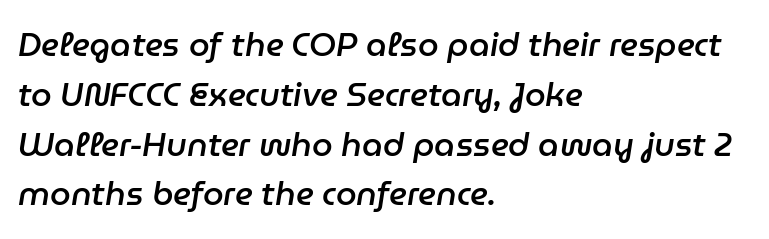
{"italic": "yes", "lean": "right", "slant_degrees": 9, "bold": "semi", "weight": "semibold", "width": "normal", "stroke_contrast": "low", "x_height": "medium", "monospaced": "no", "underline": "no", "align": "left", "line_spacing": "normal", "line_spacing_ratio": 1.51, "letter_spacing": "normal", "letter_spacing_em": 0.0, "glyph_px": 33}
